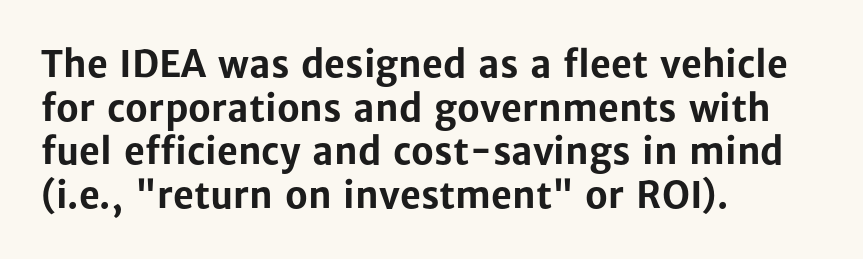
Q: Is the text bold? A: Yes.
Q: Is the text italic (slanted)? A: No, it is upright.
Q: Is the typeface a serif or a sans-serif typeface? A: Sans-serif.
Q: Is the text underlined? A: No.
Q: How is the paragraph aligned? A: Left-aligned.
Q: Is the spacing between letters normal or unusually wide? A: Normal.
Q: Width (condensed, normal, or wide)? A: Normal.
Q: Stroke contrast? A: Low.
Q: x-height? A: Medium.
Q: Monospaced? A: No.
